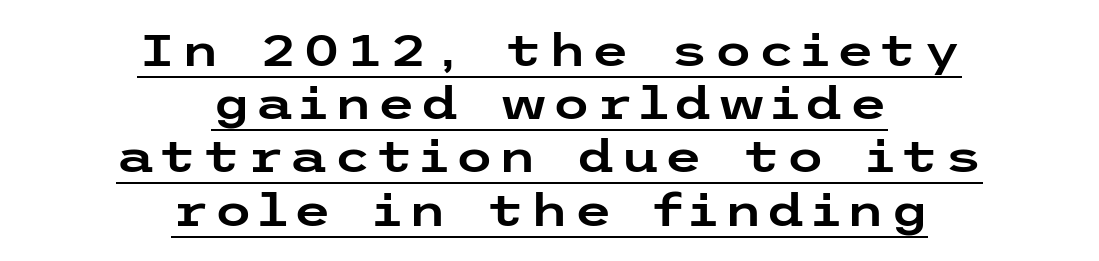
{"serif": "no", "italic": "no", "width": "wide", "stroke_contrast": "low", "x_height": "medium", "underline": "yes", "align": "center", "line_spacing_ratio": 1.21, "glyph_px": 44}
